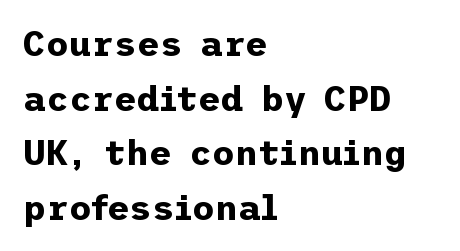
Q: Is the text bold? A: Yes.
Q: Is the text italic (slanted)? A: No, it is upright.
Q: Is the typeface a serif or a sans-serif typeface? A: Sans-serif.
Q: Is the text underlined? A: No.
Q: How is the paragraph aligned? A: Left-aligned.
Q: Is the spacing between letters normal or unusually wide? A: Normal.
Q: Is the spacing between lines tight, normal or loose? A: Normal.
Q: Width (condensed, normal, or wide)? A: Normal.
Q: Stroke contrast? A: Low.
Q: x-height? A: Medium.
